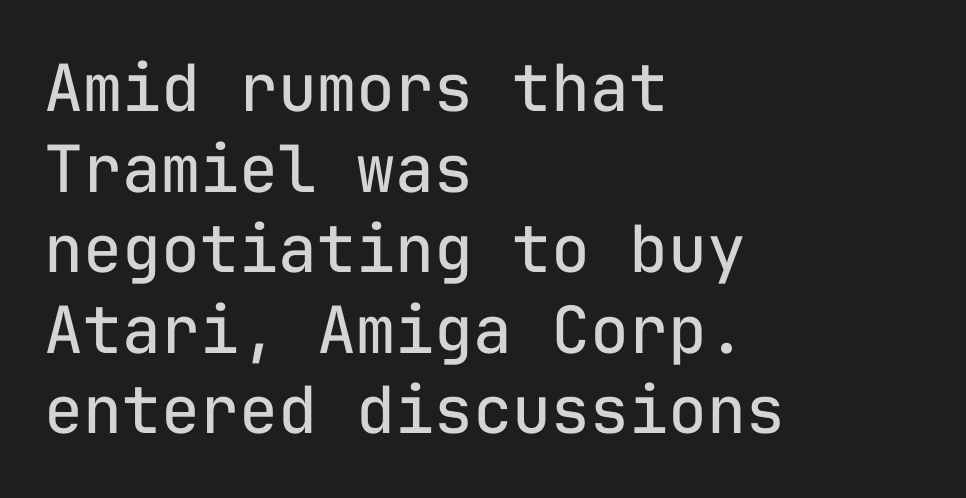
Weight class: somewhere from thin through regular. If you drew a line through each stem, it would be perfectly vertical. Descenders are the only things crossing below the line. Does extra space separate the letters? No, they use regular spacing. Spacing verdict: monospaced, one width for all characters.
